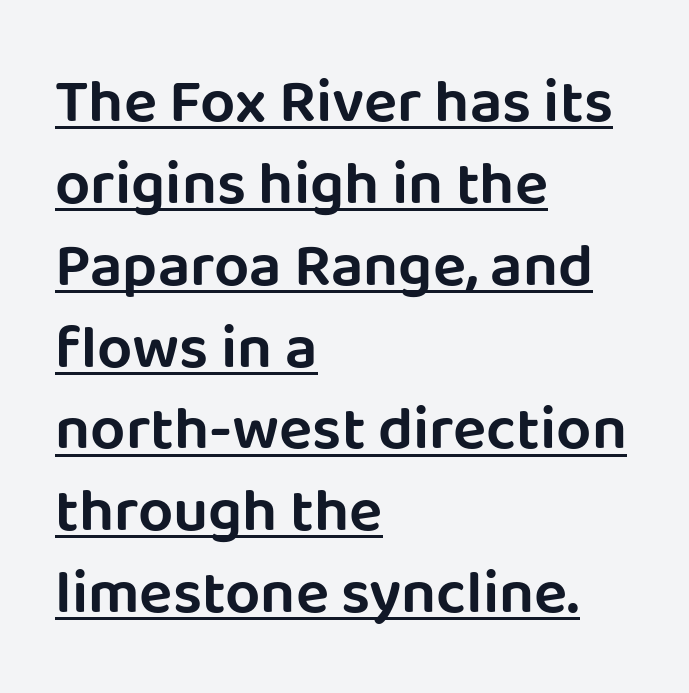
The designer went with a sans here, leaving each stem footless. Unlike italic type, these characters show no tilt at all. Where is the straight margin? On the left. Quick note: underline on. Nobody touched the tracking dial on this one. Think of a printed novel: that variable character pitch is what you see here.
